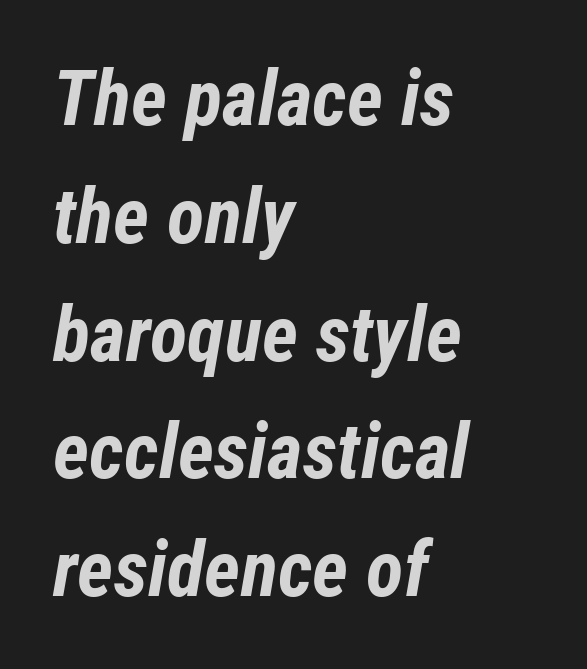
The image shows 77 px bold, condensed type, italic (leaning right); set left-aligned, normal line spacing (1.53x), normal letter spacing, not underlined; low stroke contrast and a medium x-height.
